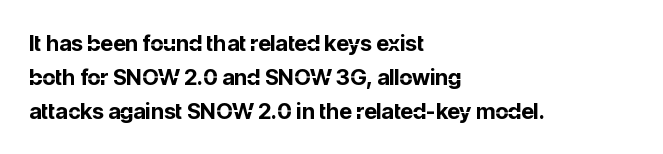
The image shows 22 px bold type, upright; set left-aligned, normal line spacing (1.54x), normal letter spacing, not underlined.
